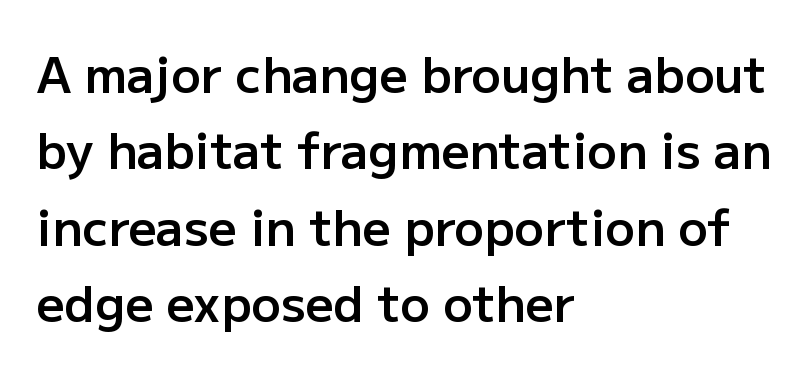
{"serif": "no", "italic": "no", "bold": "semi", "weight": "semibold", "width": "normal", "stroke_contrast": "low", "x_height": "medium", "monospaced": "no", "underline": "no", "align": "left", "line_spacing": "normal", "line_spacing_ratio": 1.56, "letter_spacing": "normal", "letter_spacing_em": 0.0, "glyph_px": 49}
